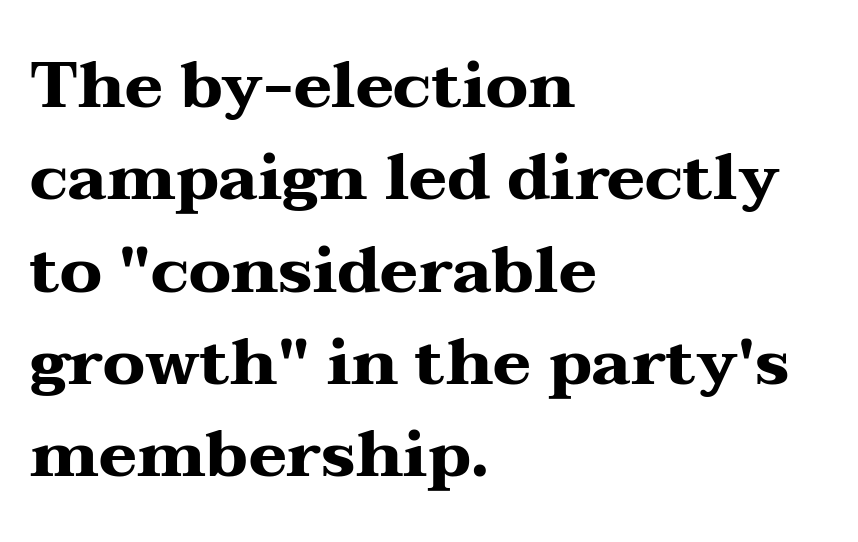
{"serif": "yes", "italic": "no", "bold": "yes", "weight": "heavy", "width": "wide", "stroke_contrast": "medium", "x_height": "medium", "monospaced": "no", "underline": "no", "align": "left", "line_spacing": "normal", "line_spacing_ratio": 1.42, "letter_spacing": "normal", "letter_spacing_em": 0.0, "glyph_px": 65}
